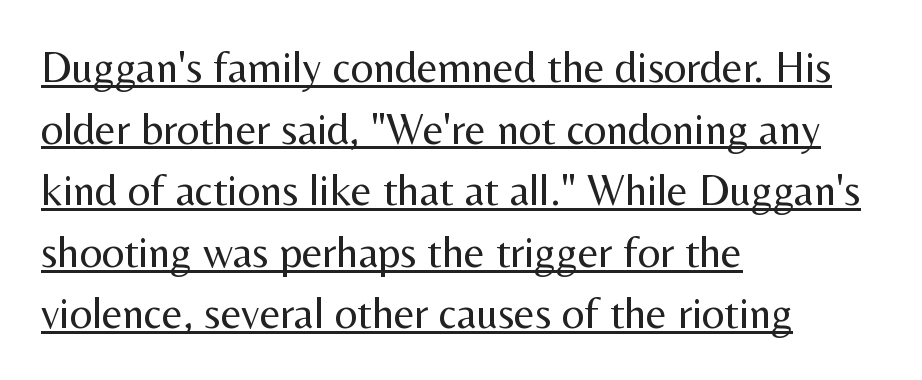
The image shows 44 px regular-weight sans-serif type, upright; set left-aligned, normal line spacing (1.4x), normal letter spacing, underlined; medium stroke contrast and a medium x-height.
